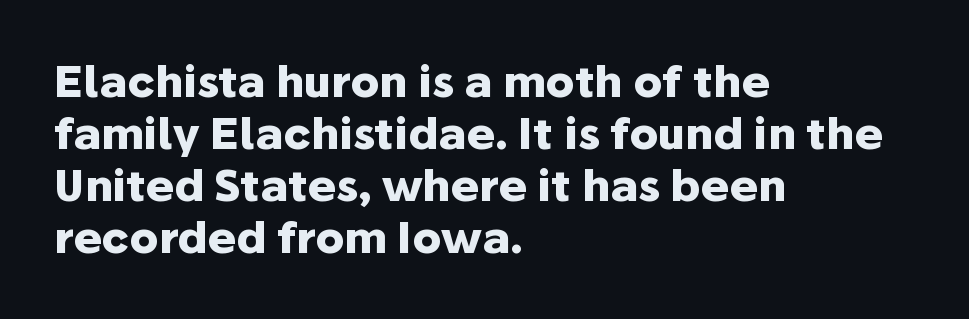
The image shows 43 px heavy sans-serif type, upright; set left-aligned, line spacing 1.21x, normal letter spacing, not underlined; low stroke contrast and a medium x-height.
